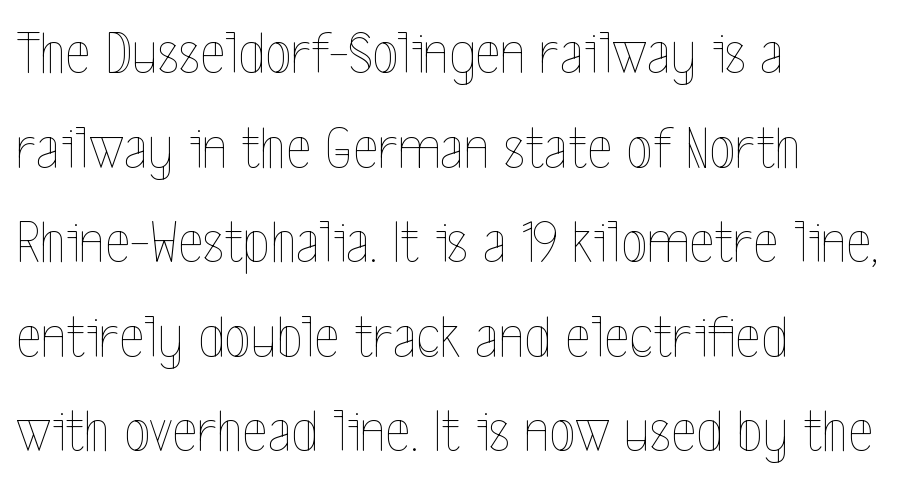
{"italic": "no", "bold": "no", "weight": "thin", "width": "condensed", "x_height": "medium", "monospaced": "no", "underline": "no", "align": "left", "line_spacing": "normal", "line_spacing_ratio": 1.55, "letter_spacing": "normal", "letter_spacing_em": 0.0, "glyph_px": 61}
